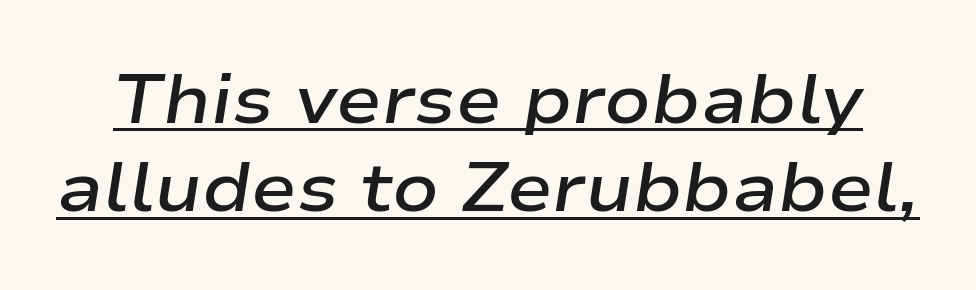
It's the slanting kind of type. The type is set solid horizontally, with unmodified tracking. Notice the strokes are somewhat thickened but not fully heavy: this is a semibold. These characters rest on top of a visible drawn line. Character widths vary here, with narrow letters taking less room than wide ones.
